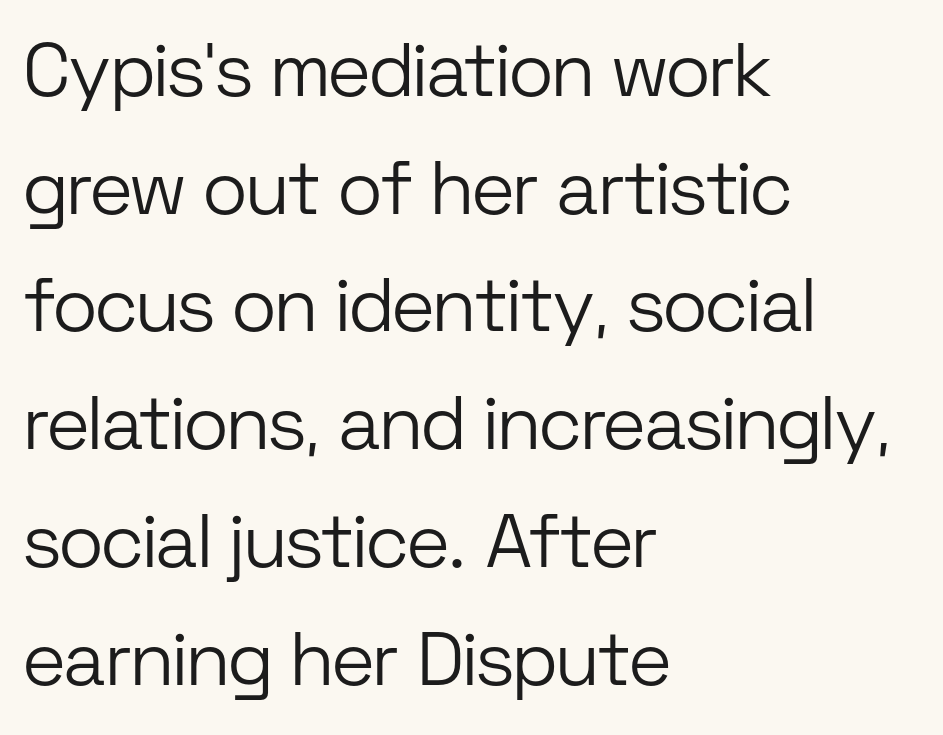
If you drew a ruler down the left edge, every line would touch it. Are there feet on the stems? There aren't — it's a sans. Decoration check: the copy has no underline. It's the straight-up-and-down kind of type.
